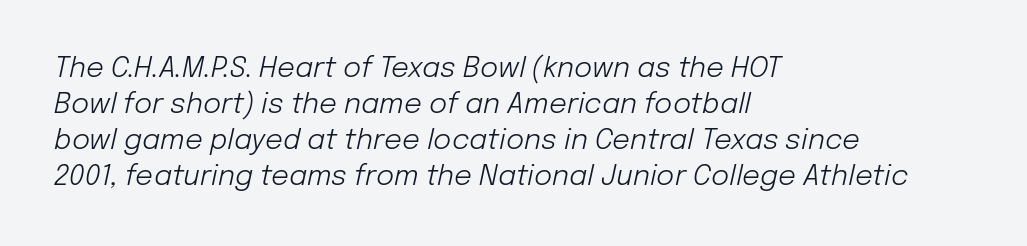
The zone under the glyphs is completely vacant. The weight would be labelled regular, book, light, or lighter still. The lines are quadded left. Style check: oblique. The designer left line spacing at the default.
